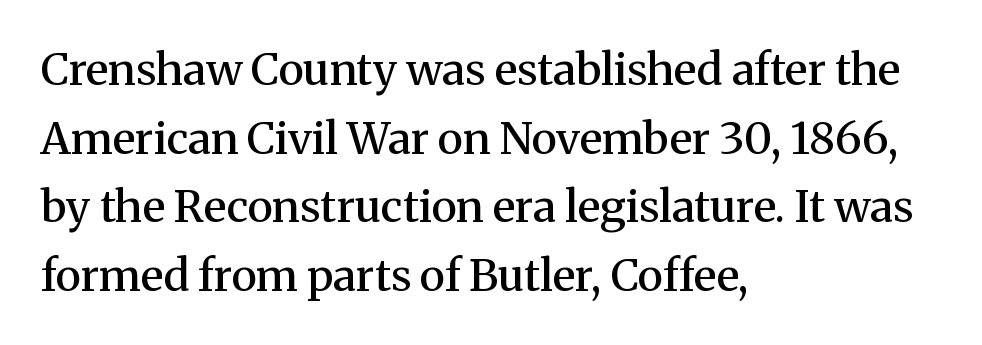
The lines are quadded left. Summary of weight: moderately heavy, a semibold. This block has exactly the height ordinary leading produces. Observe the serifs anchoring each vertical stroke in this sample. How are the letters spaced? Ordinarily, with no added tracking. Italic: no, the glyphs are upright roman.
